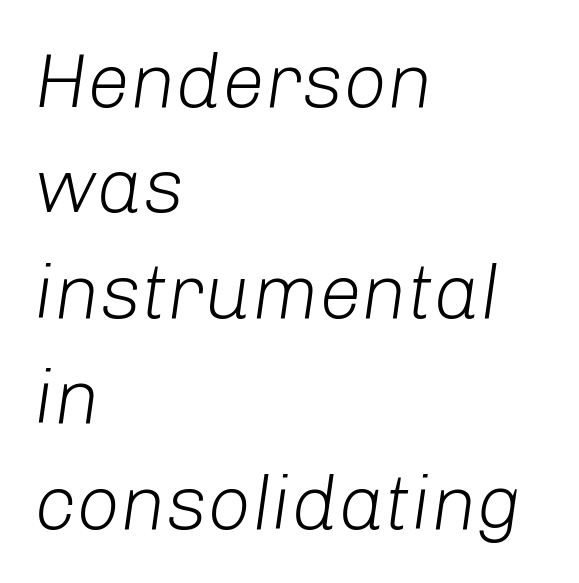
{"italic": "yes", "lean": "right", "slant_degrees": 8, "bold": "no", "weight": "light", "width": "normal", "stroke_contrast": "low", "x_height": "medium", "monospaced": "no", "underline": "no", "align": "left", "line_spacing": "normal", "line_spacing_ratio": 1.37, "letter_spacing": "normal", "letter_spacing_em": 0.0, "glyph_px": 77}
